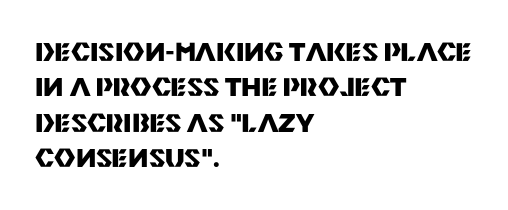
Q: Is the text bold? A: Yes.
Q: Is the text italic (slanted)? A: No, it is upright.
Q: Is the text underlined? A: No.
Q: How is the paragraph aligned? A: Left-aligned.
Q: Is the spacing between letters normal or unusually wide? A: Normal.
Q: Is the spacing between lines tight, normal or loose? A: Normal.
